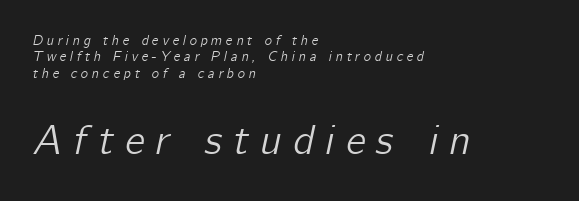
The image shows 42 px text type, italic (leaning right); set left-aligned, line spacing 1.17x, unusually wide letter spacing (+0.26 em), not underlined; the second (bottom) block is 3.0x larger; low stroke contrast and a medium x-height.
